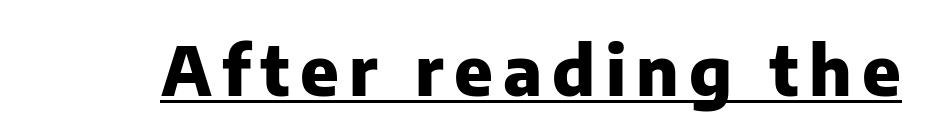
The image shows 68 px heavy sans-serif type, upright; set underlined; low stroke contrast and a medium x-height.
